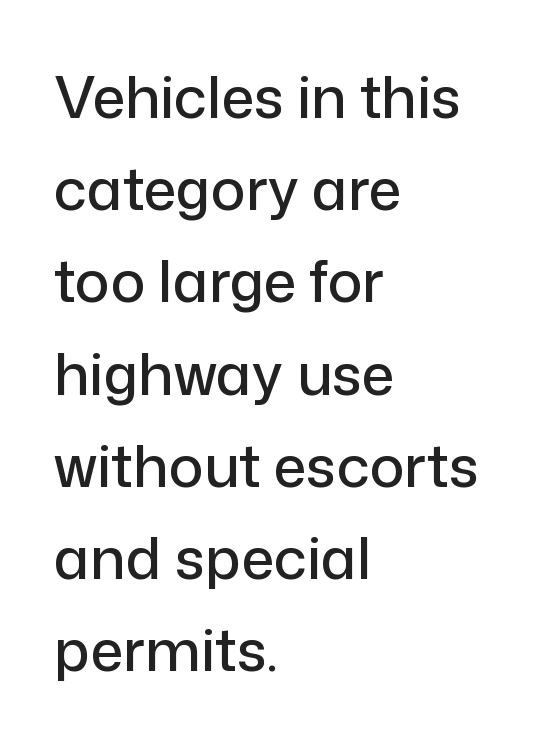
Looks like regular typesetting: each glyph gets only the width it needs. How would I describe the line gaps? Plain and ordinary. Observe the absence of serifs on each vertical stroke in this sample. Just letters on the line, the space beneath them empty. Horizontally, the lines are justified to the leading edge only. What stands out about the letter spacing? Nothing — it is the standard amount.
